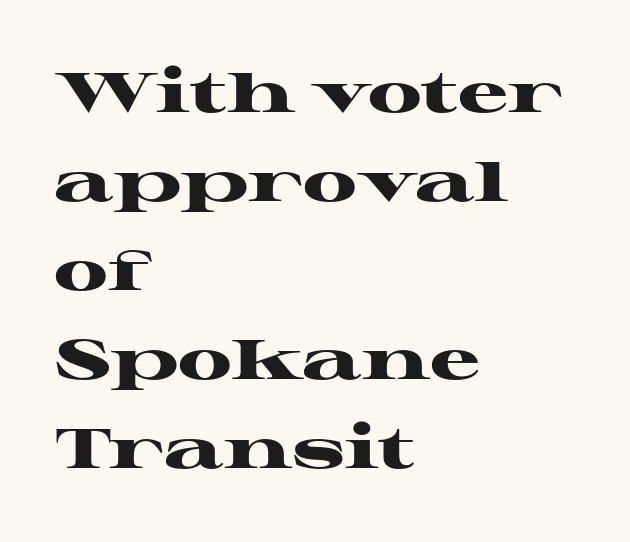
{"serif": "yes", "italic": "no", "bold": "yes", "weight": "heavy", "width": "wide", "stroke_contrast": "high", "x_height": "medium", "monospaced": "no", "underline": "no", "align": "left", "line_spacing": "normal", "line_spacing_ratio": 1.59, "letter_spacing": "normal", "letter_spacing_em": 0.0, "glyph_px": 56}
